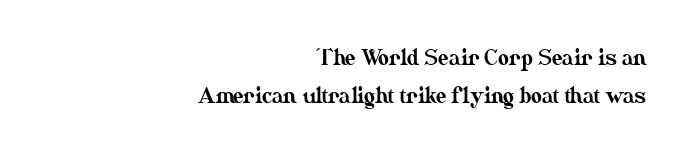
The rendering anchors every line to the right-hand side. Between one letter and the next there's only the usual sliver of space. The specimen reads as upright at a glance. The strip under each line holds only bare page.
